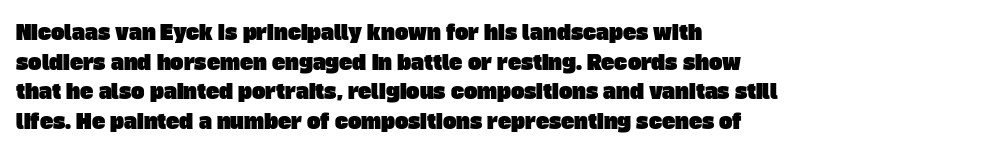
The rendering uses a moderate line-height, typical for paragraphs. The strip under each line holds only bare page. Does the copy run flush right? No — it runs flush left. Tracking here is standard; glyphs follow each other at the usual distance.
